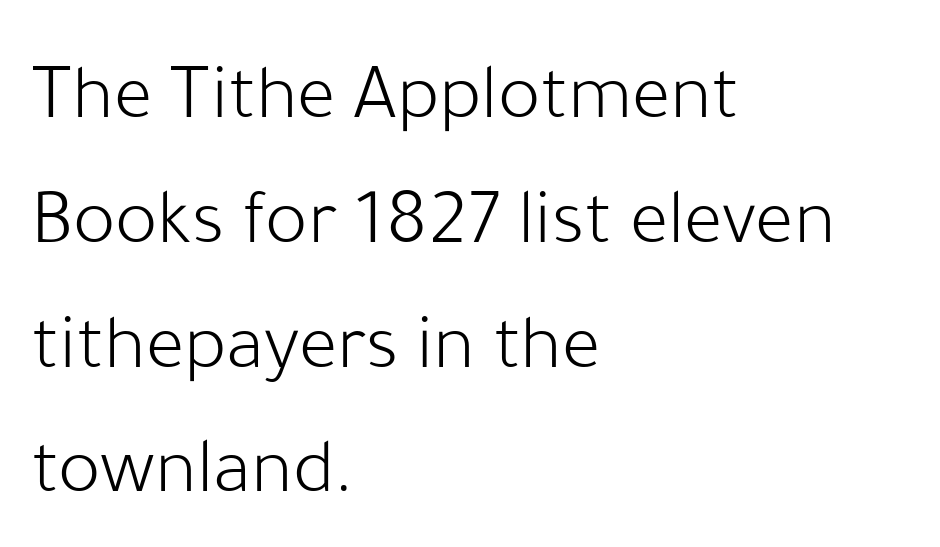
{"serif": "no", "italic": "no", "bold": "no", "weight": "light", "width": "normal", "stroke_contrast": "low", "x_height": "medium", "monospaced": "no", "underline": "no", "align": "left", "line_spacing": "normal", "line_spacing_ratio": 1.56, "letter_spacing": "normal", "letter_spacing_em": 0.0, "glyph_px": 80}
